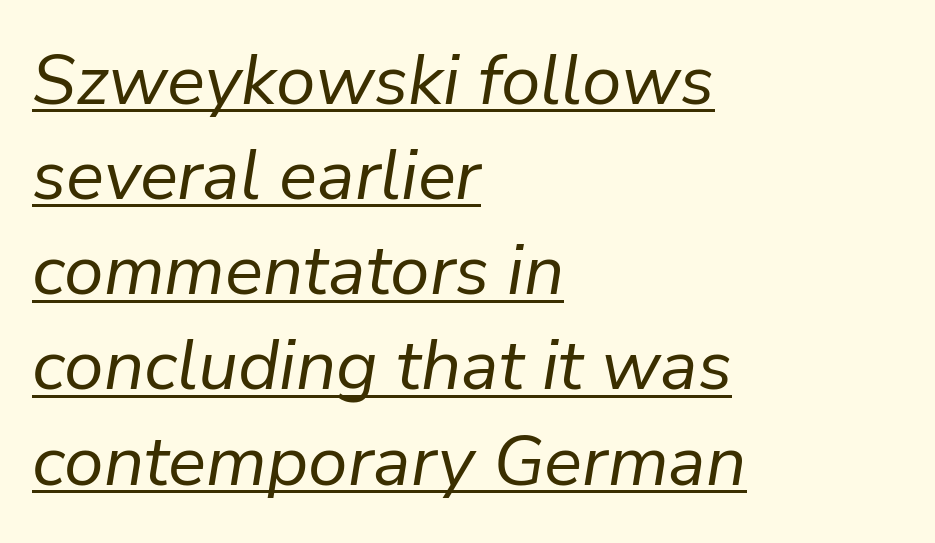
Q: Is the text bold? A: No.
Q: Is the text italic (slanted)? A: Yes, it leans right by about 9 degrees.
Q: Is the text underlined? A: Yes.
Q: How is the paragraph aligned? A: Left-aligned.
Q: Is the spacing between letters normal or unusually wide? A: Normal.
Q: Is the spacing between lines tight, normal or loose? A: Normal.
Q: Width (condensed, normal, or wide)? A: Normal.
Q: Stroke contrast? A: Low.
Q: x-height? A: Medium.
Q: Monospaced? A: No.
